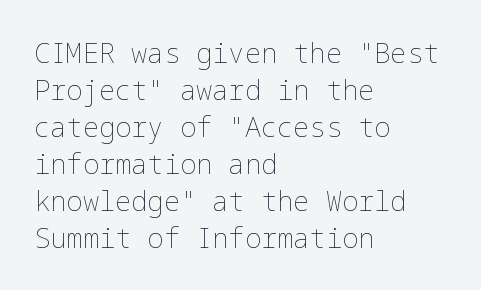
Reading down the block, your eye returns to a fixed left position each line. Tall strokes in this sample are plumb rather than angled. The rendering uses a moderate line-height, typical for paragraphs. This is not heavy type; no bold has been used. Any mark beneath the type? The region is blank. Each word holds together tightly as a unit, with standard inter-letter gaps.
